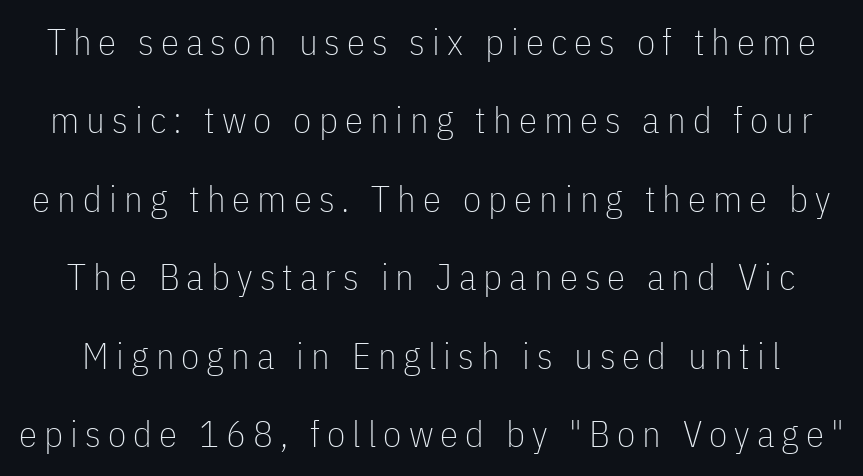
Q: Is the text bold? A: No.
Q: Is the text italic (slanted)? A: No, it is upright.
Q: Is the typeface a serif or a sans-serif typeface? A: Sans-serif.
Q: Is the text underlined? A: No.
Q: Is the spacing between lines tight, normal or loose? A: Loose.
Q: Width (condensed, normal, or wide)? A: Condensed.
Q: Stroke contrast? A: Low.
Q: x-height? A: Medium.
Q: Monospaced? A: No.
